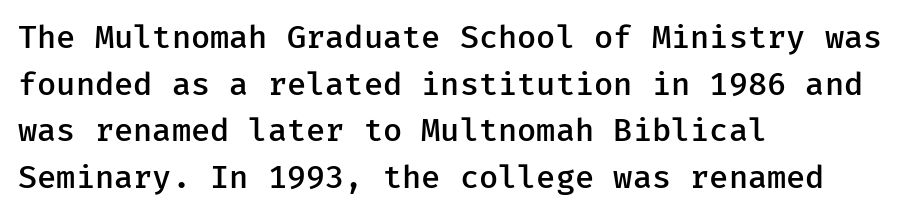
Q: Is the text bold? A: Semi-bold.
Q: Is the text italic (slanted)? A: No, it is upright.
Q: Is the typeface a serif or a sans-serif typeface? A: Sans-serif.
Q: Is the text underlined? A: No.
Q: How is the paragraph aligned? A: Left-aligned.
Q: Is the spacing between letters normal or unusually wide? A: Normal.
Q: Is the spacing between lines tight, normal or loose? A: Normal.
Q: Width (condensed, normal, or wide)? A: Normal.
Q: Stroke contrast? A: Low.
Q: x-height? A: Medium.
